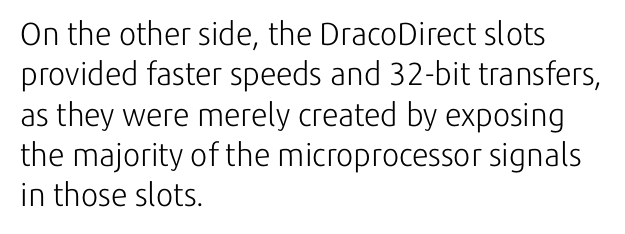
Q: Is the text bold? A: No.
Q: Is the text italic (slanted)? A: No, it is upright.
Q: Is the typeface a serif or a sans-serif typeface? A: Sans-serif.
Q: Is the text underlined? A: No.
Q: How is the paragraph aligned? A: Left-aligned.
Q: Is the spacing between letters normal or unusually wide? A: Normal.
Q: Is the spacing between lines tight, normal or loose? A: Normal.
Q: Width (condensed, normal, or wide)? A: Normal.
Q: Stroke contrast? A: Low.
Q: x-height? A: Medium.
Q: Monospaced? A: No.
